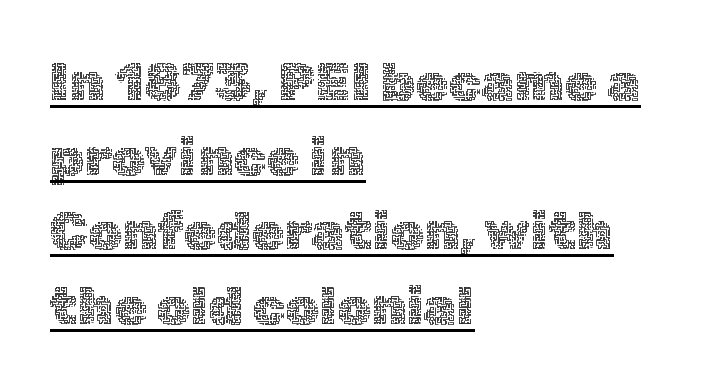
The rag falls on the right side of this text block. Compared with undecorated copy, this sample adds a rule below the words. Each stroke keeps to a modest, everyday thickness or less. Spacing verdict: proportional, widths tailored to each character. The leading is moderate, giving the passage an even texture.
